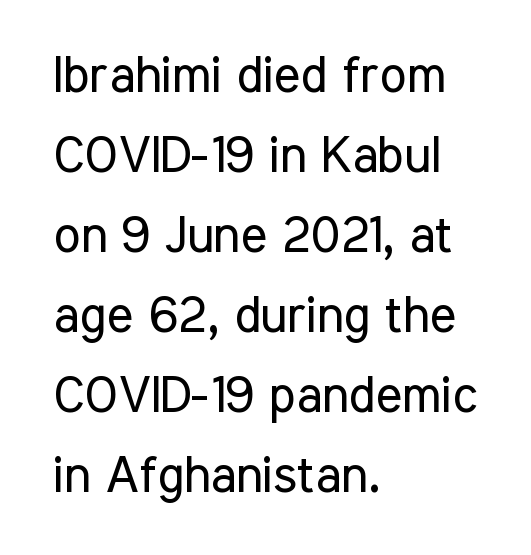
Upright lettering throughout. The passage shown is typed in a proportional face where columns would drift. A sans-serif font was chosen for this passage. Heaviness? Minimal to ordinary, like unemphasized prose. Unmarked baselines from the first word to the last. Nothing unusual about the tracking: characters are spaced as the font intends.
